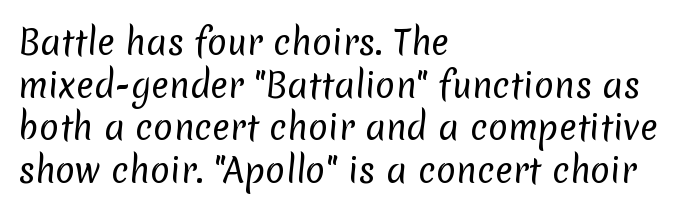
{"serif": "no", "bold": "no", "weight": "regular", "width": "normal", "stroke_contrast": "low", "x_height": "medium", "monospaced": "no", "underline": "no", "align": "left", "line_spacing": "normal", "line_spacing_ratio": 1.29, "letter_spacing": "normal", "letter_spacing_em": 0.0, "glyph_px": 33}
